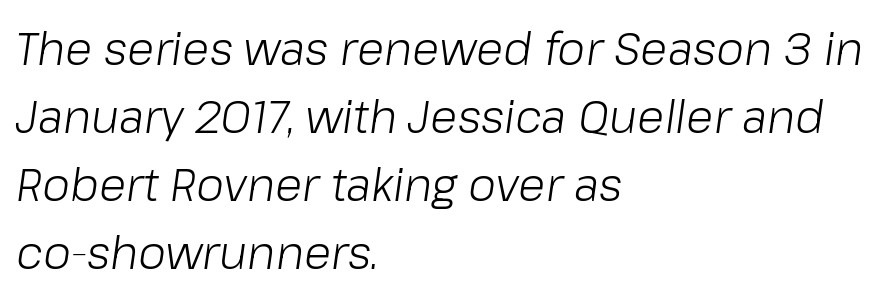
{"italic": "yes", "lean": "right", "slant_degrees": 8, "bold": "no", "weight": "light", "width": "normal", "stroke_contrast": "low", "x_height": "medium", "monospaced": "no", "underline": "no", "align": "left", "line_spacing": "normal", "line_spacing_ratio": 1.51, "letter_spacing": "normal", "letter_spacing_em": 0.0, "glyph_px": 45}
